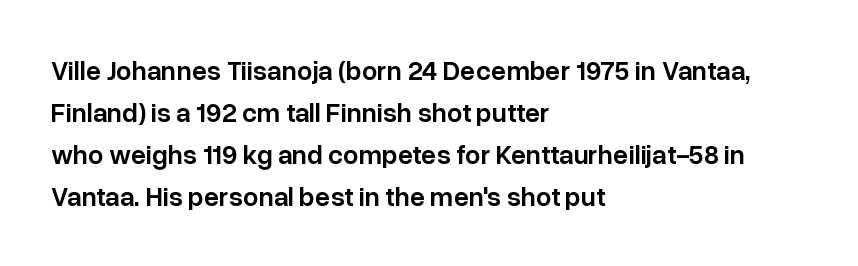
The image shows 27 px text type, upright; set left-aligned, normal line spacing (1.56x), normal letter spacing, not underlined.
